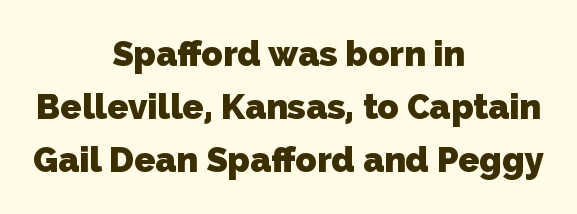
{"serif": "no", "bold": "yes", "weight": "heavy", "width": "normal", "stroke_contrast": "low", "x_height": "medium", "monospaced": "no", "underline": "no", "align": "center", "line_spacing": "normal", "line_spacing_ratio": 1.51, "letter_spacing": "normal", "letter_spacing_em": 0.0, "glyph_px": 35}
